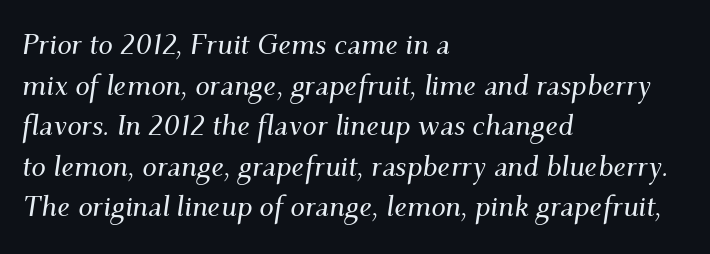
The image shows 29 px serif type, italic (leaning right); set left-aligned, normal line spacing (1.4x), normal letter spacing, not underlined; medium stroke contrast and a small x-height.
